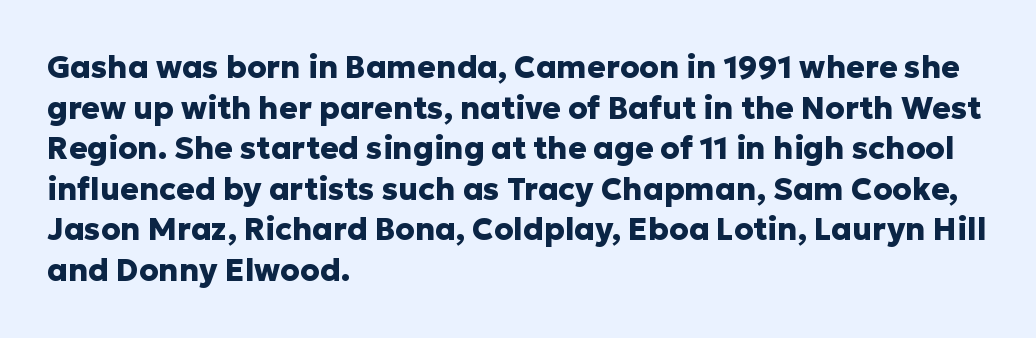
Does the leading feel generous? No, just average. Notice how thick the strokes are: this is what a full bold looks like. Font category for this specimen: sans-serif. The rag falls on the right side of this text block.
